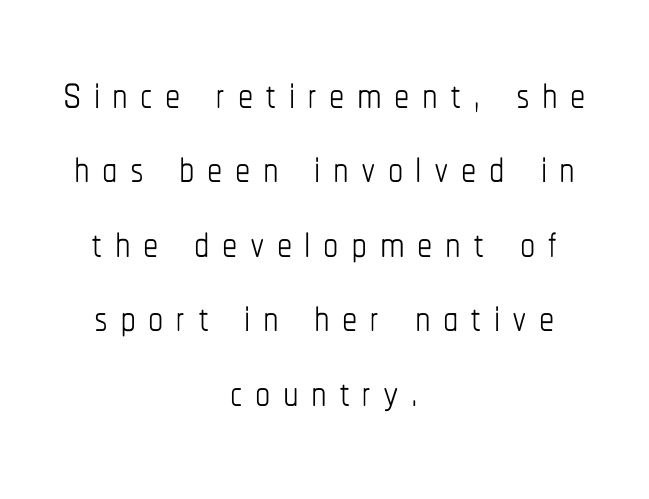
The lines in this sample share a center point and differ in where they start and stop. Is this a heavy cut? Hardly; it is regular or lighter. Words appear elongated and porous because spacing is wide. Is this a fixed-width face? No — the glyphs have proportional, varying widths. Lines of text with bare space underneath.
